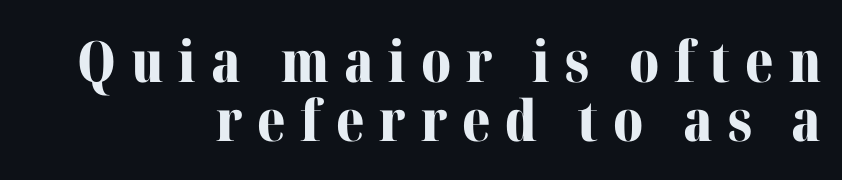
Q: Is the text bold? A: Yes.
Q: Is the text italic (slanted)? A: No, it is upright.
Q: Is the typeface a serif or a sans-serif typeface? A: Serif.
Q: Is the text underlined? A: No.
Q: How is the paragraph aligned? A: Right-aligned.
Q: Is the spacing between letters normal or unusually wide? A: Unusually wide.
Q: Is the spacing between lines tight, normal or loose? A: Tight.
Q: Width (condensed, normal, or wide)? A: Normal.
Q: Stroke contrast? A: Medium.
Q: x-height? A: Medium.
Q: Monospaced? A: No.
